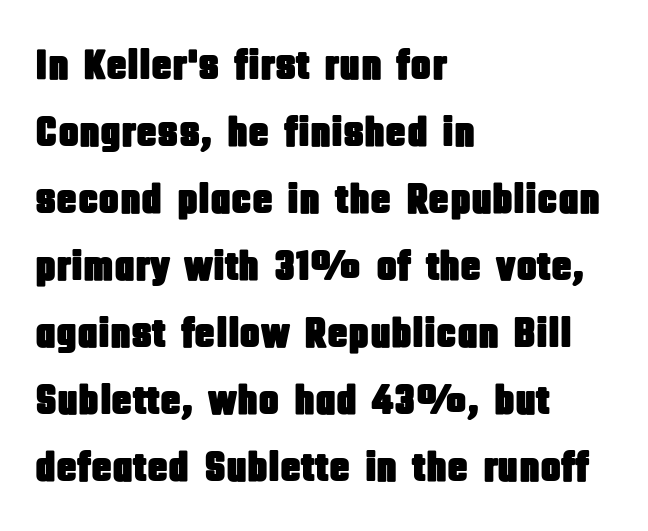
Q: Is the text italic (slanted)? A: No, it is upright.
Q: Is the typeface a serif or a sans-serif typeface? A: Sans-serif.
Q: Is the text underlined? A: No.
Q: How is the paragraph aligned? A: Left-aligned.
Q: Is the spacing between letters normal or unusually wide? A: Normal.
Q: Is the spacing between lines tight, normal or loose? A: Normal.
Q: Width (condensed, normal, or wide)? A: Condensed.
Q: Stroke contrast? A: Low.
Q: x-height? A: Large.
Q: Monospaced? A: No.
